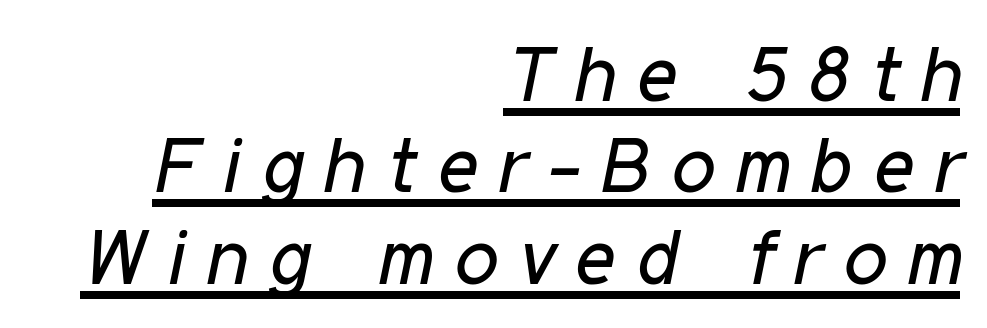
{"italic": "yes", "lean": "right", "slant_degrees": 11, "bold": "no", "weight": "regular", "width": "condensed", "stroke_contrast": "low", "x_height": "medium", "monospaced": "no", "underline": "yes", "align": "right", "line_spacing_ratio": 1.17, "letter_spacing": "wide", "letter_spacing_em": 0.27, "glyph_px": 78}
